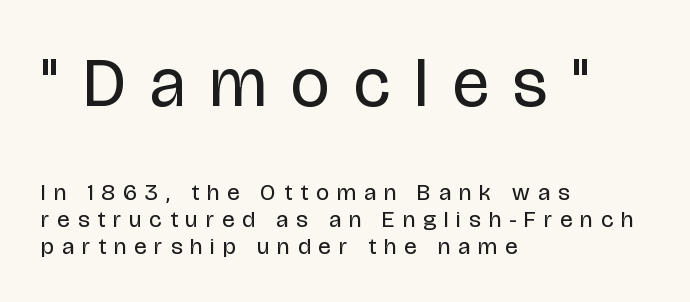
Q: Is the text bold? A: No.
Q: Is the text italic (slanted)? A: No, it is upright.
Q: Is the typeface a serif or a sans-serif typeface? A: Sans-serif.
Q: Is the text underlined? A: No.
Q: How is the paragraph aligned? A: Left-aligned.
Q: Is the spacing between letters normal or unusually wide? A: Unusually wide.
Q: Which block of text is set in a larger size, the first (top) or the second (bottom)? A: The first (top) one.
Q: Width (condensed, normal, or wide)? A: Condensed.
Q: Stroke contrast? A: Low.
Q: x-height? A: Large.
Q: Monospaced? A: No.
